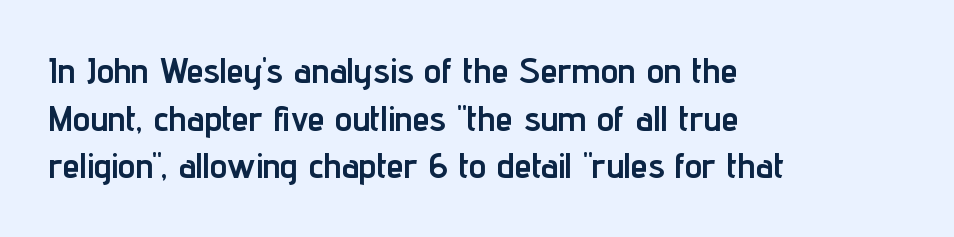
Q: Is the text bold? A: Yes.
Q: Is the text italic (slanted)? A: No, it is upright.
Q: Is the typeface a serif or a sans-serif typeface? A: Sans-serif.
Q: Is the text underlined? A: No.
Q: How is the paragraph aligned? A: Left-aligned.
Q: Is the spacing between letters normal or unusually wide? A: Normal.
Q: Is the spacing between lines tight, normal or loose? A: Normal.
Q: Width (condensed, normal, or wide)? A: Condensed.
Q: Stroke contrast? A: Low.
Q: x-height? A: Medium.
Q: Monospaced? A: No.
